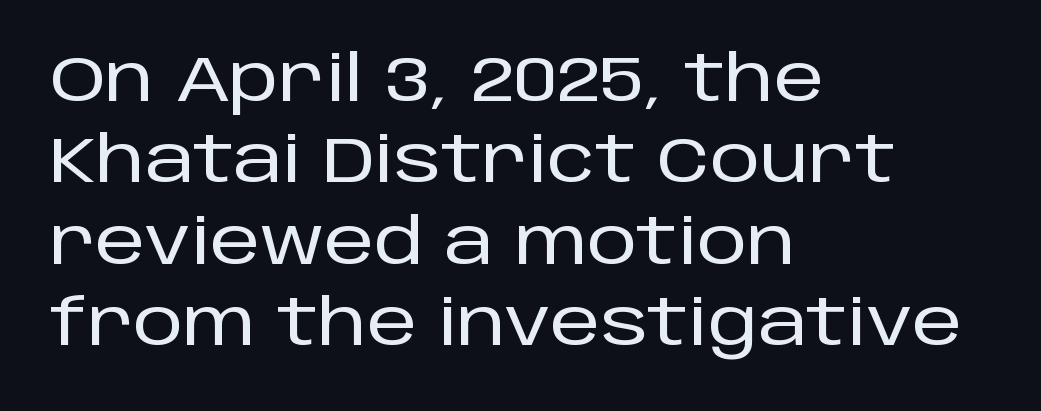
The image shows 63 px sans-serif type, upright; set left-aligned, normal line spacing (1.29x), normal letter spacing, not underlined; low stroke contrast and a large x-height.
